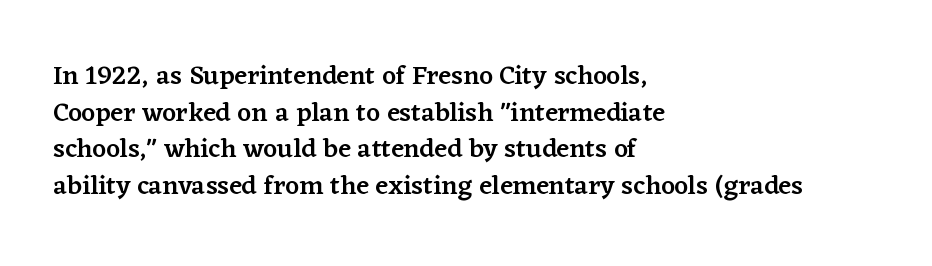
Successive baselines arrive at the customary interval. Nothing unusual about the tracking: characters are spaced as the font intends. Clear beneath every line of the passage. The lettering stays uniformly vertical, giving the passage a roman look. A somewhat darkened texture: the type is semibold rather than bold. Left-aligned paragraph, ragged on the right.
